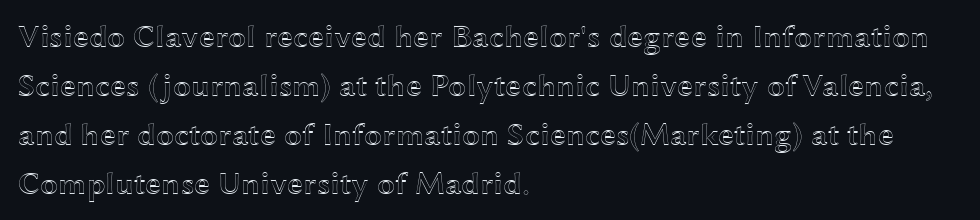
Evenly set lines give the paragraph a standard silhouette. Teacher's note: observe the even left margin — that is flush-left alignment. The passage shown has conventional tracking throughout. This sample uses an upright cut, with every glyph sitting square on the baseline.
